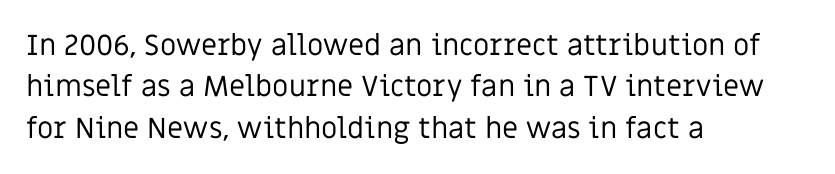
{"serif": "no", "italic": "no", "bold": "no", "weight": "regular", "width": "normal", "stroke_contrast": "low", "x_height": "large", "monospaced": "no", "underline": "no", "align": "left", "line_spacing": "normal", "line_spacing_ratio": 1.43, "letter_spacing": "normal", "letter_spacing_em": 0.0, "glyph_px": 29}
